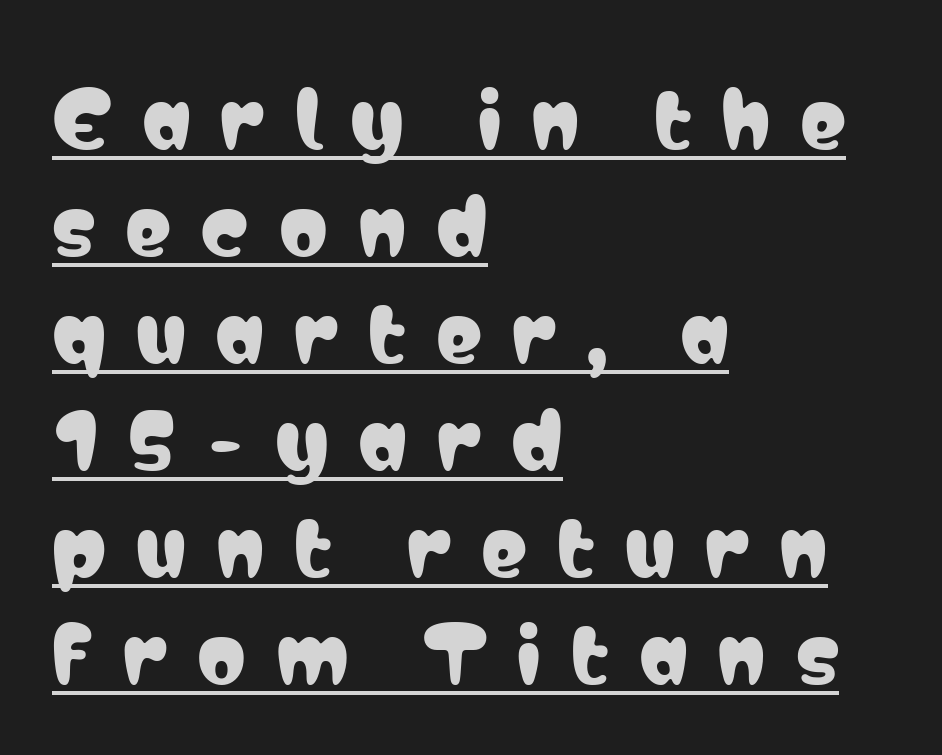
Is there an underline? Yes — a line sits under the letters. Each letter's strokes conclude bluntly, with no projecting serifs. The letterforms stand isolated, each surrounded by extra space. Italic? Not at all — the glyphs are vertical. One-word summary of the alignment: left.
